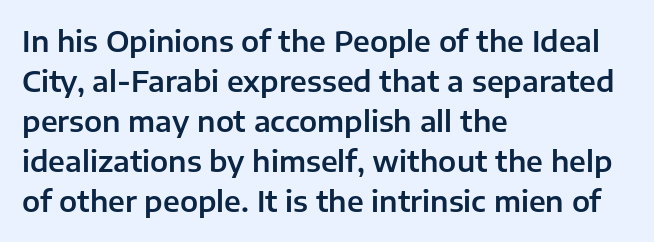
The image shows 29 px sans-serif type, upright; set left-aligned, normal line spacing (1.38x), normal letter spacing, not underlined; low stroke contrast and a medium x-height.
